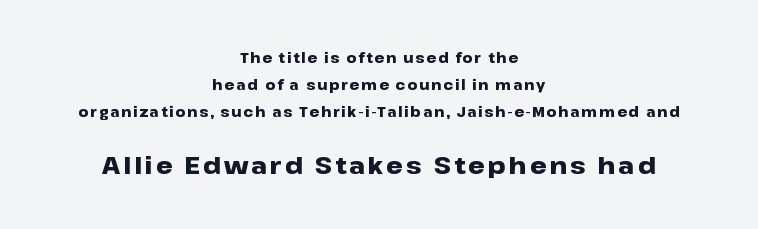
Q: Is the text bold? A: Yes.
Q: Is the text italic (slanted)? A: No, it is upright.
Q: Is the text underlined? A: No.
Q: How is the paragraph aligned? A: Centered.
Q: Is the spacing between lines tight, normal or loose? A: Loose.
Q: Which block of text is set in a larger size, the first (top) or the second (bottom)? A: The second (bottom) one.
